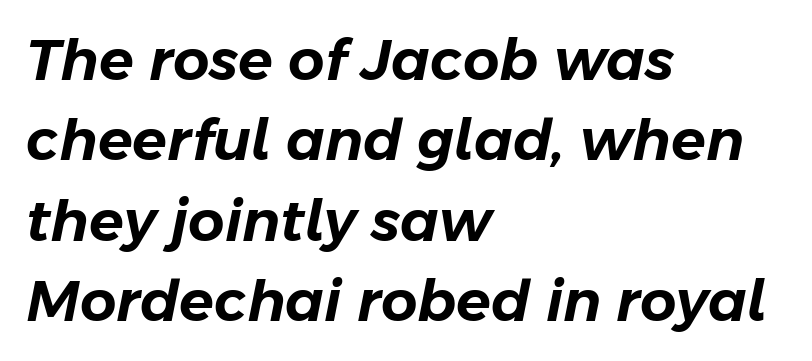
The image shows 57 px text type, italic (leaning right); set left-aligned, normal line spacing (1.41x), normal letter spacing, not underlined; low stroke contrast and a medium x-height.
